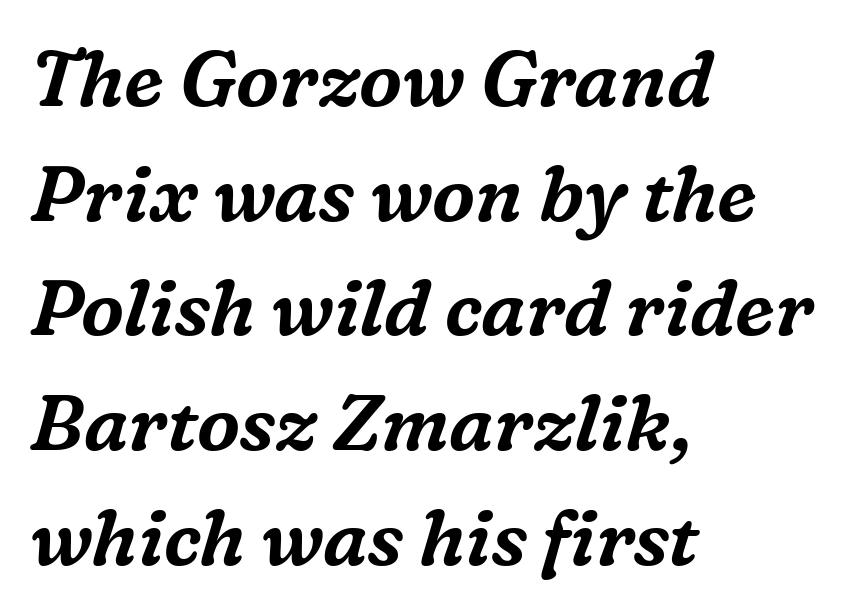
The image shows 77 px serif type, italic (leaning right); set left-aligned, normal line spacing (1.49x), normal letter spacing, not underlined; medium stroke contrast and a medium x-height.
